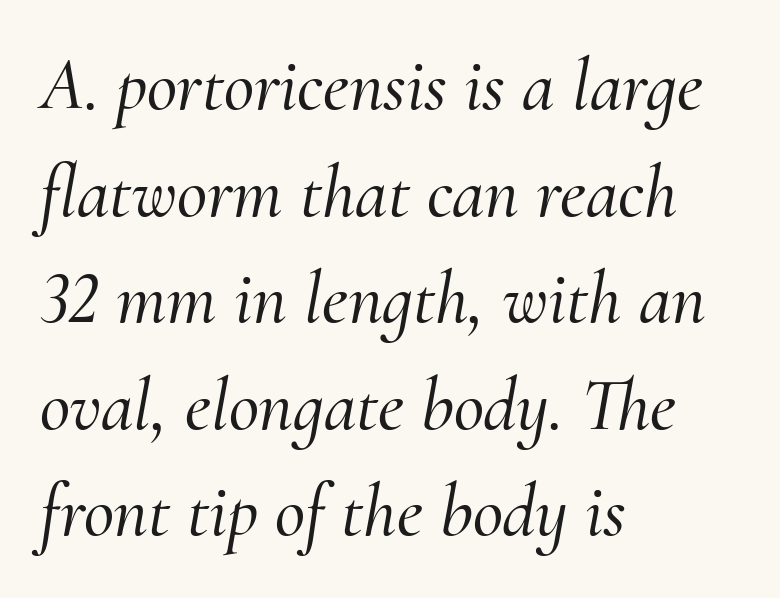
These lines sit exactly where default settings would place them. This rendering employs a face with finishing strokes, i.e., a serif. One-word summary of the alignment: left. The specimen omits any rule beneath the text block's lines. The rendering uses natural spacing where letterforms have individual widths.
